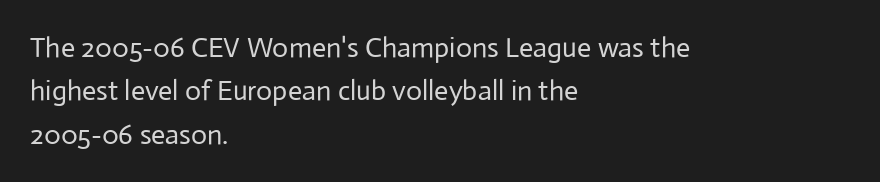
{"serif": "no", "italic": "no", "bold": "no", "weight": "regular", "width": "normal", "stroke_contrast": "low", "x_height": "medium", "monospaced": "no", "underline": "no", "align": "left", "line_spacing": "normal", "line_spacing_ratio": 1.55, "letter_spacing": "normal", "letter_spacing_em": 0.0, "glyph_px": 28}
